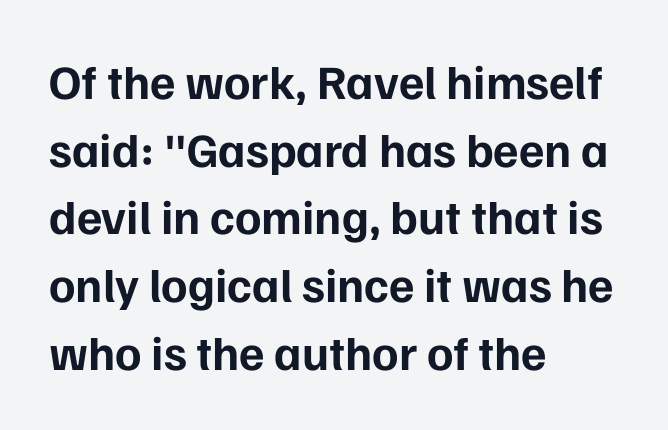
Stroke terminals: plain, sans-serif. Italic? Not at all — the glyphs are vertical. The passage shown is not underscored anywhere. The ragged edge is on the right, which tells us the setting is flush left. Interline gaps are of average width in this sample. A typesetter would call this proportional, since set widths differ per character.
